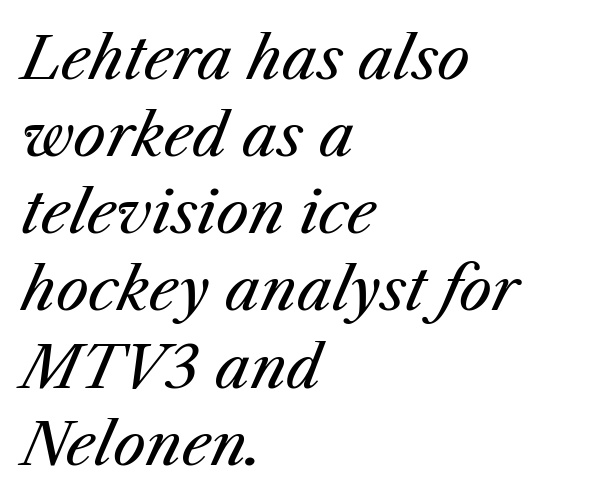
Q: Is the text bold? A: No.
Q: Is the text italic (slanted)? A: Yes, it leans right by about 25 degrees.
Q: Is the text underlined? A: No.
Q: How is the paragraph aligned? A: Left-aligned.
Q: Is the spacing between letters normal or unusually wide? A: Normal.
Q: Is the spacing between lines tight, normal or loose? A: Normal.
Q: Width (condensed, normal, or wide)? A: Normal.
Q: Stroke contrast? A: Medium.
Q: x-height? A: Medium.
Q: Monospaced? A: No.
